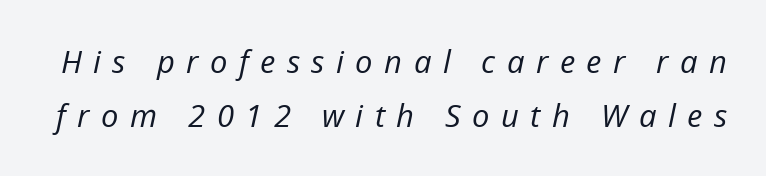
The image shows 31 px regular-weight type, italic (leaning right); set line spacing 1.74x, unusually wide letter spacing (+0.37 em), not underlined; low stroke contrast and a medium x-height.
